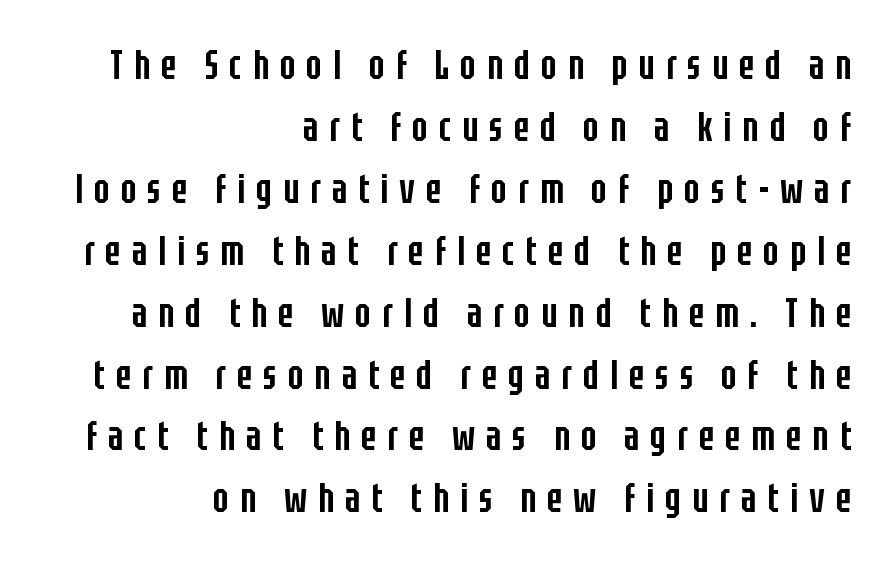
The image shows 41 px semibold, condensed sans-serif type, upright; set right-aligned, normal line spacing (1.51x), unusually wide letter spacing (+0.27 em), not underlined; low stroke contrast and a large x-height.
